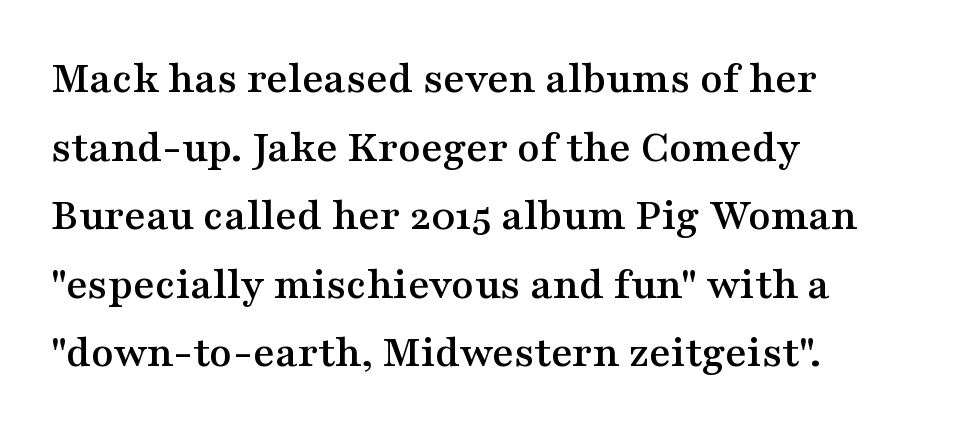
Q: Is the text italic (slanted)? A: No, it is upright.
Q: Is the typeface a serif or a sans-serif typeface? A: Serif.
Q: Is the text underlined? A: No.
Q: How is the paragraph aligned? A: Left-aligned.
Q: Is the spacing between letters normal or unusually wide? A: Normal.
Q: Is the spacing between lines tight, normal or loose? A: Normal.
Q: Width (condensed, normal, or wide)? A: Wide.
Q: Stroke contrast? A: Medium.
Q: x-height? A: Medium.
Q: Monospaced? A: No.
